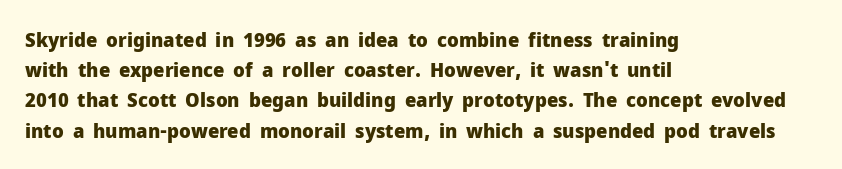
Q: Is the text bold? A: Yes.
Q: Is the text italic (slanted)? A: No, it is upright.
Q: Is the text underlined? A: No.
Q: How is the paragraph aligned? A: Left-aligned.
Q: Is the spacing between letters normal or unusually wide? A: Normal.
Q: Is the spacing between lines tight, normal or loose? A: Normal.
